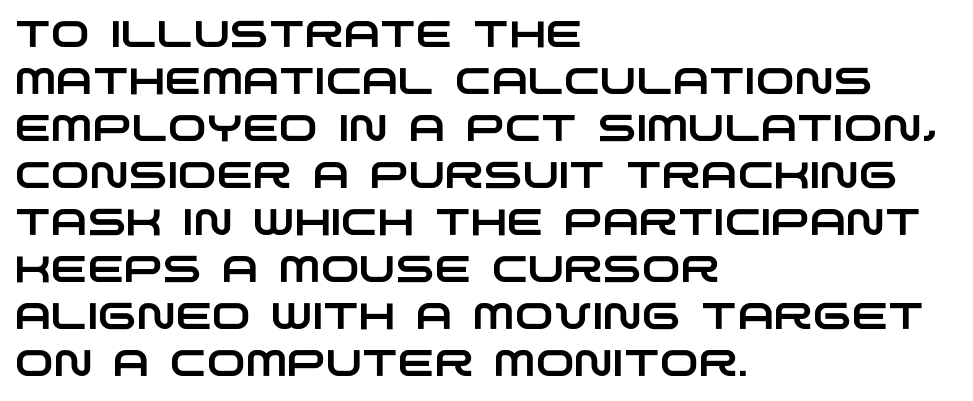
The image shows 37 px wide sans-serif type; set left-aligned, normal line spacing (1.27x), normal letter spacing, not underlined; low stroke contrast and a large x-height.
